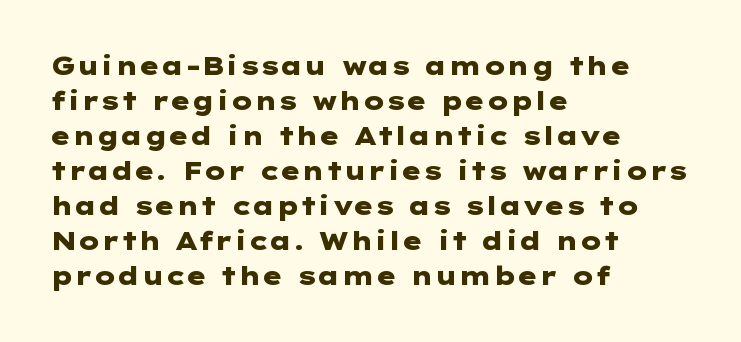
Nope, not italic — everything's standing straight. Regular leading. Teacher's note: observe the even left margin — that is flush-left alignment. The space beneath each line is pristine and unruled. Glyph-to-glyph distance matches everyday printed text.
